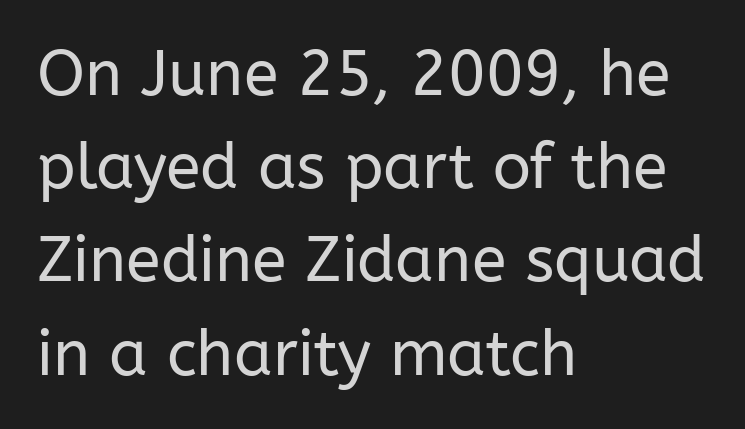
The image shows 63 px regular-weight sans-serif type, upright; set left-aligned, normal line spacing (1.48x), normal letter spacing, not underlined; low stroke contrast and a medium x-height.
